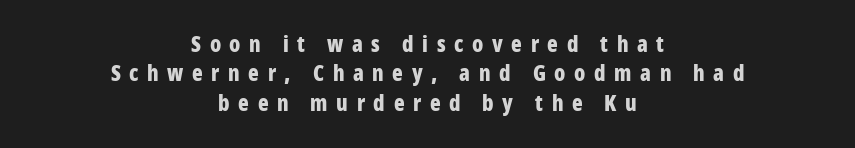
{"italic": "no", "bold": "yes", "underline": "no", "align": "center", "line_spacing": "normal", "line_spacing_ratio": 1.33, "letter_spacing": "wide", "letter_spacing_em": 0.39, "glyph_px": 22}
